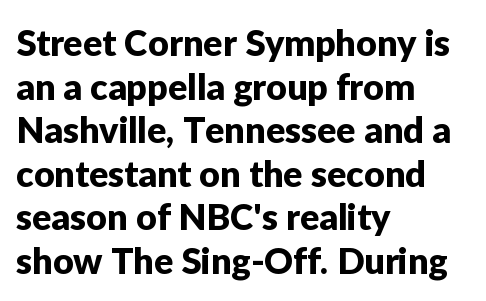
Examine the stroke ends and you'll find no serifs. This sample has the flowing, uneven cadence of proportional lettering. In terms of posture, this sample is upright. The rag falls on the right side of this text block. Inter-character spacing is left at the font's built-in metrics.
